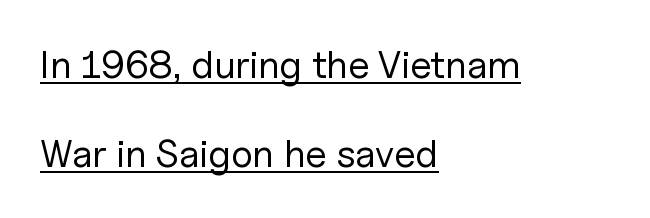
{"serif": "no", "italic": "no", "bold": "no", "weight": "regular", "width": "normal", "stroke_contrast": "low", "x_height": "medium", "monospaced": "no", "underline": "yes", "align": "left", "line_spacing": "loose", "line_spacing_ratio": 2.29, "letter_spacing": "normal", "letter_spacing_em": 0.0, "glyph_px": 39}
